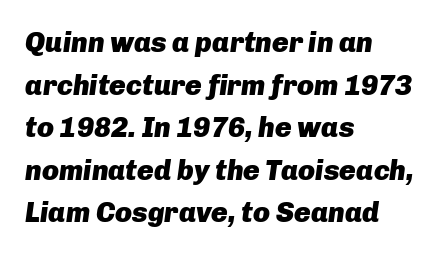
{"italic": "yes", "lean": "right", "slant_degrees": 8, "bold": "yes", "weight": "heavy", "width": "normal", "stroke_contrast": "low", "x_height": "medium", "monospaced": "no", "underline": "no", "align": "left", "line_spacing": "normal", "line_spacing_ratio": 1.52, "letter_spacing": "normal", "letter_spacing_em": 0.0, "glyph_px": 28}
